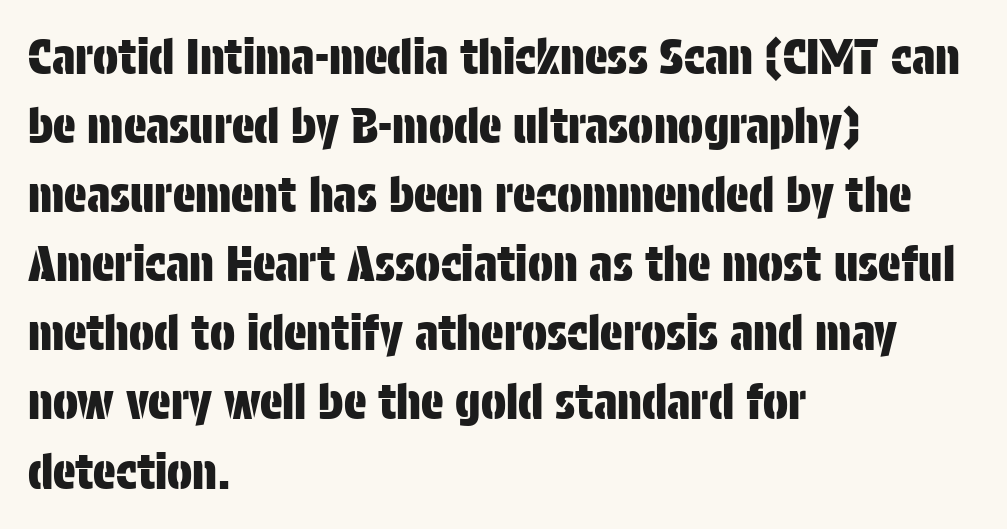
{"serif": "no", "italic": "no", "width": "condensed", "stroke_contrast": "low", "x_height": "large", "monospaced": "no", "underline": "no", "align": "left", "line_spacing": "normal", "line_spacing_ratio": 1.47, "letter_spacing": "normal", "letter_spacing_em": 0.0, "glyph_px": 47}
